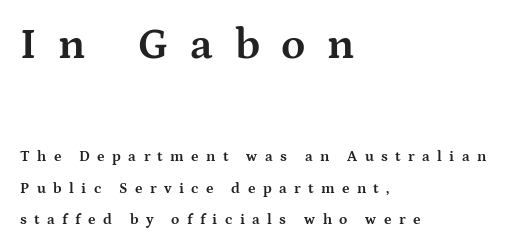
Q: Is the text bold? A: Yes.
Q: Is the text italic (slanted)? A: No, it is upright.
Q: Is the typeface a serif or a sans-serif typeface? A: Serif.
Q: Is the text underlined? A: No.
Q: How is the paragraph aligned? A: Left-aligned.
Q: Is the spacing between letters normal or unusually wide? A: Unusually wide.
Q: Is the spacing between lines tight, normal or loose? A: Loose.
Q: Which block of text is set in a larger size, the first (top) or the second (bottom)? A: The first (top) one.
Q: Width (condensed, normal, or wide)? A: Wide.
Q: Stroke contrast? A: Medium.
Q: x-height? A: Medium.
Q: Monospaced? A: No.
